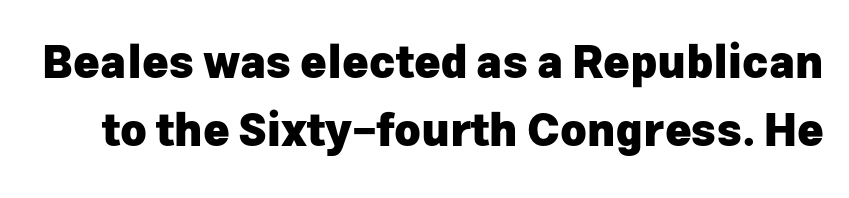
This is heavy type, rendered in bold. In terms of letterspacing, this is plain default setting. The letters stand upright; this is a roman face. Unmarked baselines from the first word to the last.
